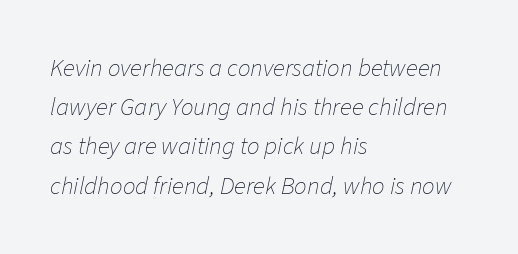
{"italic": "yes", "lean": "right", "slant_degrees": 11, "bold": "no", "underline": "no", "align": "left", "line_spacing": "normal", "line_spacing_ratio": 1.57, "letter_spacing": "normal", "letter_spacing_em": 0.0, "glyph_px": 25}
